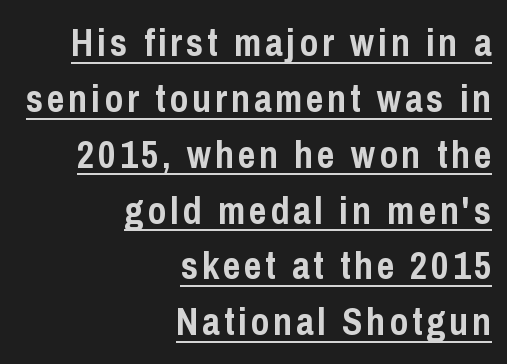
Q: Is the text bold? A: Yes.
Q: Is the text italic (slanted)? A: No, it is upright.
Q: Is the typeface a serif or a sans-serif typeface? A: Sans-serif.
Q: Is the text underlined? A: Yes.
Q: How is the paragraph aligned? A: Right-aligned.
Q: Is the spacing between lines tight, normal or loose? A: Normal.
Q: Width (condensed, normal, or wide)? A: Condensed.
Q: Stroke contrast? A: Low.
Q: x-height? A: Medium.
Q: Monospaced? A: No.
